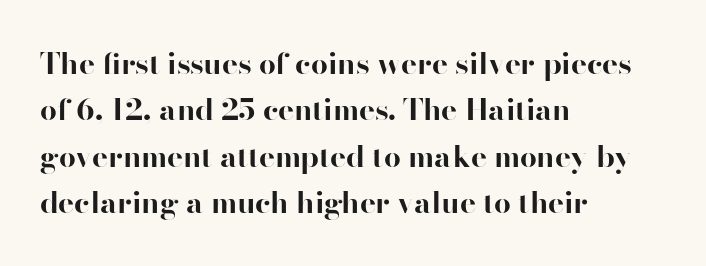
The letters are bold, with thick, heavy strokes. Observe the ordinary spacing: letters are neighbours, not strangers. A sans-serif font was chosen for this passage. Clear beneath every line of the passage. Notice how the stems are strictly vertical — no italics here.
